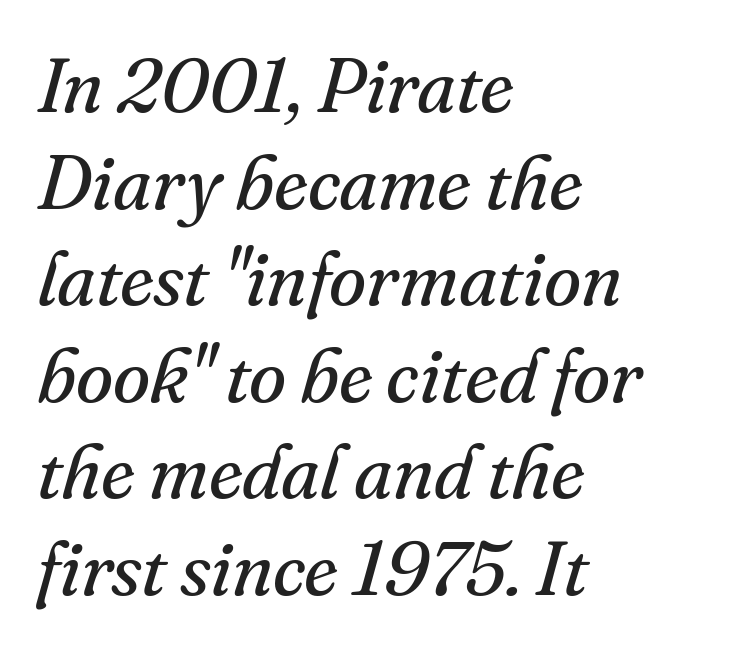
The face used here is rendered with its standard letterfit. Old-style or modern, the face here clearly has serifs. Emphasis-style slanted type is in use. Stems here are at most as thick as an everyday book face.
